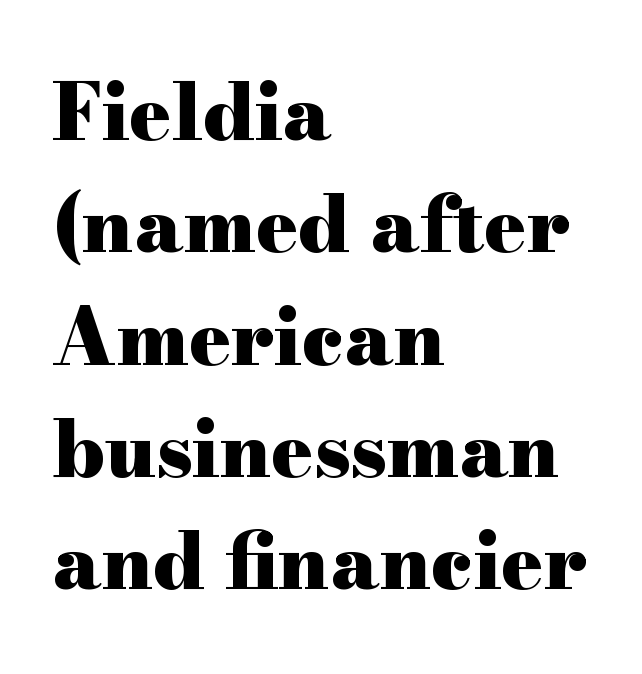
The strokes are fattened all the way to bold. Look at the bottom of the vertical strokes: they flare into serifs here. A student would call this left alignment; a typographer would say flush left, rag right. A typesetter would call this proportional, since set widths differ per character.
